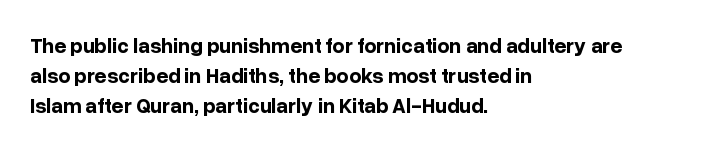
{"italic": "no", "bold": "yes", "underline": "no", "align": "left", "line_spacing": "normal", "line_spacing_ratio": 1.42, "letter_spacing": "normal", "letter_spacing_em": 0.0, "glyph_px": 21}
